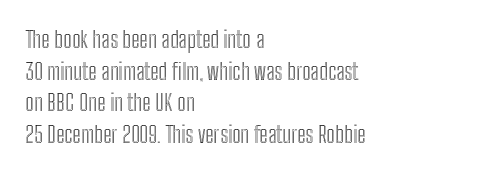
The image shows 23 px text type, upright; set left-aligned, normal line spacing (1.37x), normal letter spacing, not underlined.
